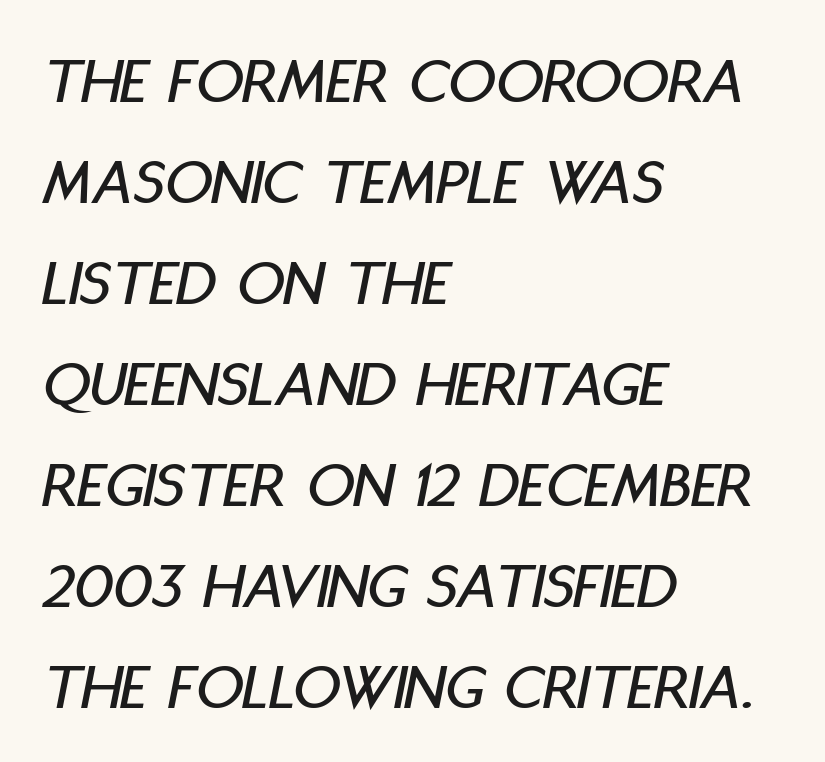
Q: Is the text italic (slanted)? A: Yes, it leans right by about 11 degrees.
Q: Is the text underlined? A: No.
Q: How is the paragraph aligned? A: Left-aligned.
Q: Is the spacing between letters normal or unusually wide? A: Normal.
Q: Is the spacing between lines tight, normal or loose? A: Normal.
Q: Width (condensed, normal, or wide)? A: Condensed.
Q: Stroke contrast? A: Low.
Q: x-height? A: Large.
Q: Monospaced? A: No.
